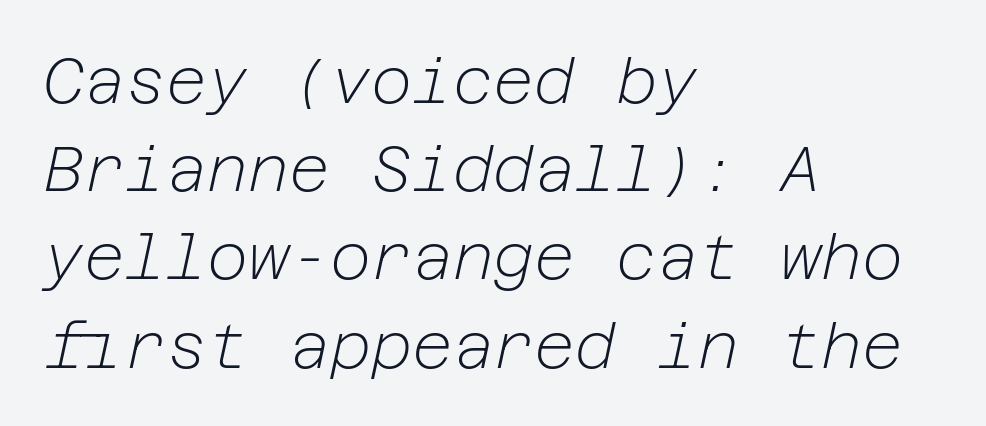
Q: Is the text bold? A: No.
Q: Is the text italic (slanted)? A: Yes, it leans right by about 12 degrees.
Q: Is the text underlined? A: No.
Q: How is the paragraph aligned? A: Left-aligned.
Q: Is the spacing between letters normal or unusually wide? A: Normal.
Q: Is the spacing between lines tight, normal or loose? A: Normal.
Q: Width (condensed, normal, or wide)? A: Normal.
Q: Stroke contrast? A: Low.
Q: x-height? A: Medium.
